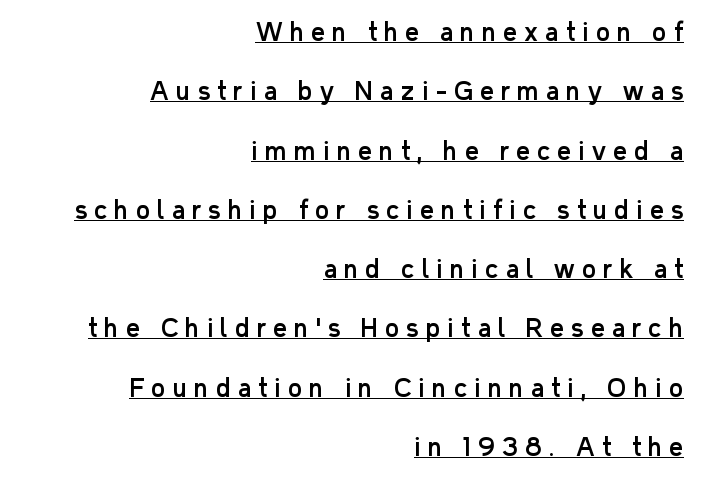
Q: Is the text italic (slanted)? A: No, it is upright.
Q: Is the text underlined? A: Yes.
Q: How is the paragraph aligned? A: Right-aligned.
Q: Is the spacing between letters normal or unusually wide? A: Unusually wide.
Q: Is the spacing between lines tight, normal or loose? A: Loose.
